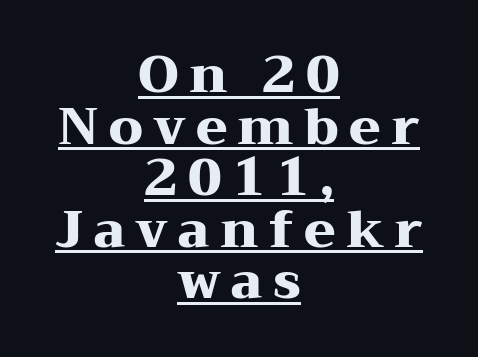
Q: Is the text bold? A: Yes.
Q: Is the text italic (slanted)? A: No, it is upright.
Q: Is the typeface a serif or a sans-serif typeface? A: Serif.
Q: Is the text underlined? A: Yes.
Q: How is the paragraph aligned? A: Centered.
Q: Is the spacing between letters normal or unusually wide? A: Unusually wide.
Q: Is the spacing between lines tight, normal or loose? A: Tight.
Q: Width (condensed, normal, or wide)? A: Wide.
Q: Stroke contrast? A: Medium.
Q: x-height? A: Medium.
Q: Monospaced? A: No.
